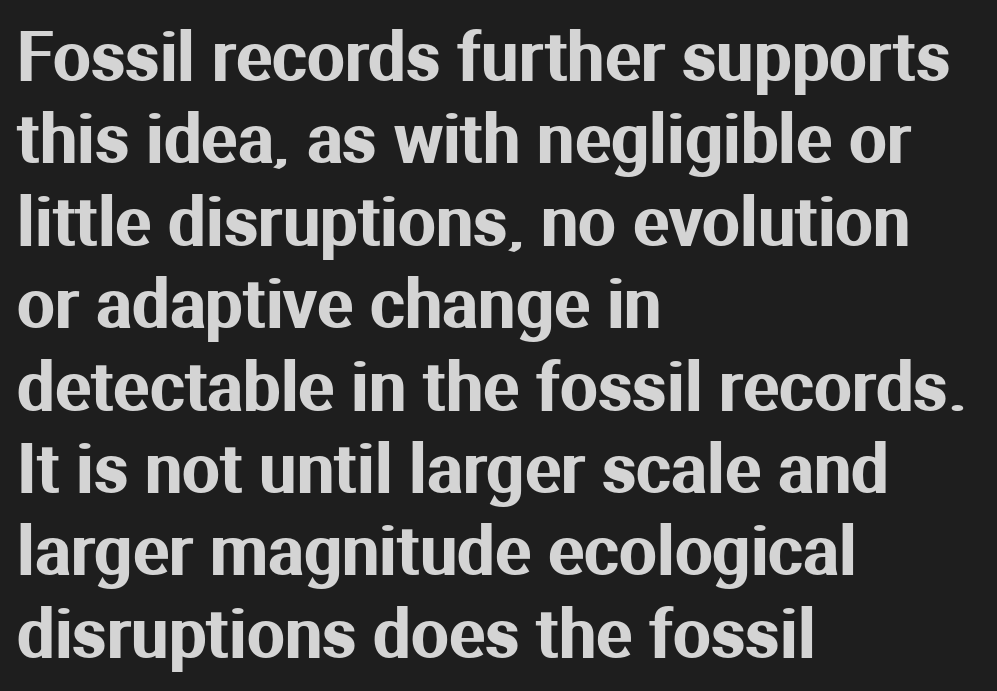
This rendering features lettering with no underline. The letters carry no serifs — their stems end cleanly without finishing strokes. Is the letter spacing exaggerated? No — it looks like the ordinary default. Each letter keeps its own natural width here, so spacing adapts to shape. Posture: upright roman.
